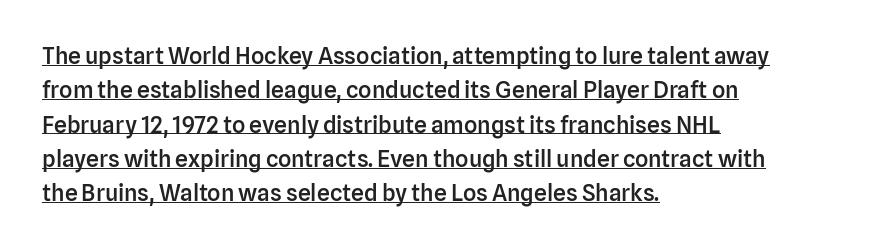
{"italic": "no", "bold": "semi", "underline": "yes", "align": "left", "line_spacing": "normal", "line_spacing_ratio": 1.49, "letter_spacing": "normal", "letter_spacing_em": 0.0, "glyph_px": 23}
